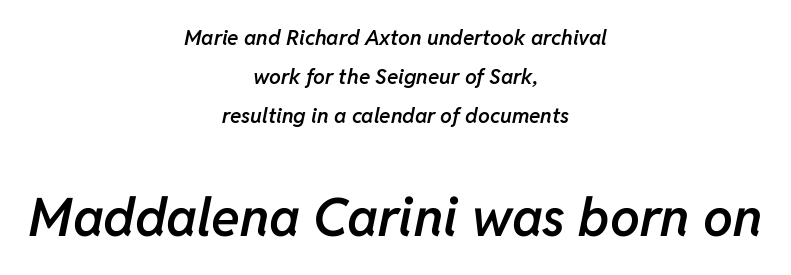
{"italic": "yes", "lean": "right", "slant_degrees": 11, "bold": "semi", "weight": "semibold", "width": "normal", "stroke_contrast": "low", "x_height": "medium", "monospaced": "no", "underline": "no", "align": "center", "line_spacing_ratio": 1.85, "letter_spacing": "normal", "letter_spacing_em": 0.0, "larger_block": "second", "size_ratio": 2.52, "glyph_px": 53}
